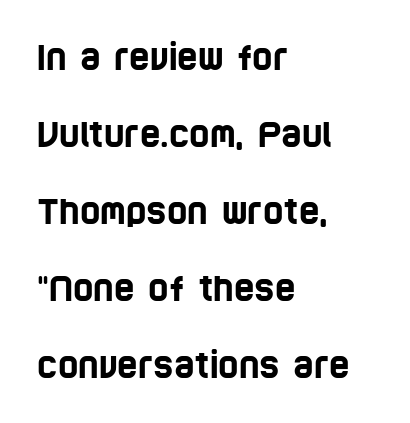
{"serif": "no", "width": "condensed", "stroke_contrast": "low", "x_height": "large", "monospaced": "no", "underline": "no", "align": "left", "line_spacing": "loose", "line_spacing_ratio": 2.2, "letter_spacing": "normal", "letter_spacing_em": 0.0, "glyph_px": 35}
